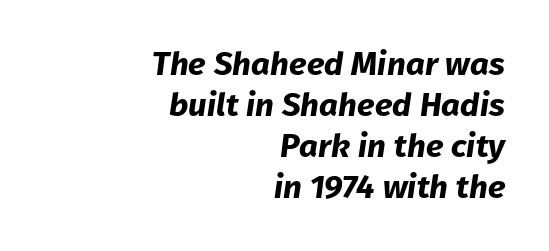
Set as a true bold cut, around the 700 mark. Characters follow at the spacing the type designer built in. The lettering tilts uniformly, giving the passage an italic look. Has an underline been added? It has not. These lines stack with their right ends in a neat column. Proportional: the letters do not fall into vertical columns.
